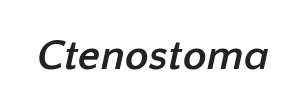
The image shows 44 px semibold sans-serif type; set normal letter spacing, not underlined; low stroke contrast and a medium x-height.
